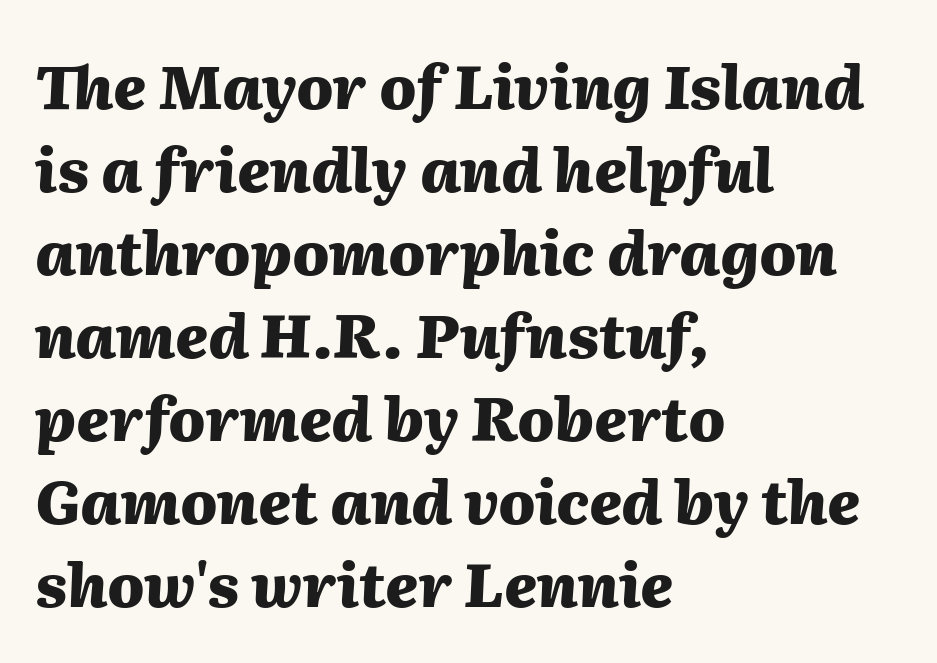
Character widths vary here, with narrow letters taking less room than wide ones. The space between consecutive lines is moderate. The line texture is even and compact thanks to regular tracking. The passage shown leans; its letterforms are oblique. Caption: bold face, heavy strokes. Is the block centered? No — it sits flush against the left margin.
